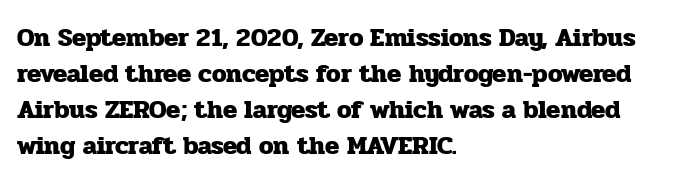
The image shows 26 px bold type, upright; set left-aligned, normal line spacing (1.39x), normal letter spacing, not underlined.
